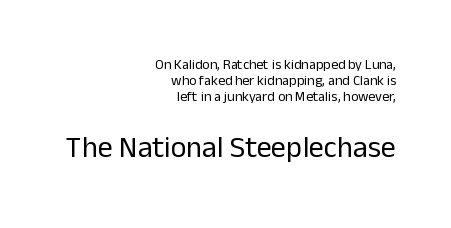
The image shows 30 px regular-weight sans-serif type, upright; set right-aligned, tight line spacing (1.14x), normal letter spacing, not underlined; the second (bottom) block is 2.14x larger; low stroke contrast and a medium x-height.
